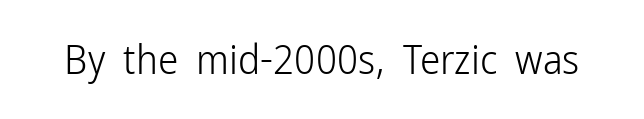
{"serif": "no", "italic": "no", "bold": "no", "weight": "light", "width": "condensed", "stroke_contrast": "low", "x_height": "medium", "monospaced": "no", "underline": "no", "letter_spacing": "normal", "letter_spacing_em": 0.0, "glyph_px": 41}
